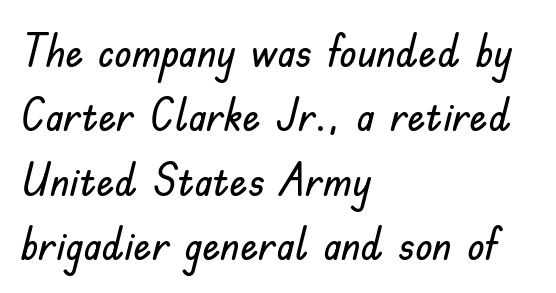
{"serif": "no", "width": "normal", "stroke_contrast": "low", "x_height": "small", "monospaced": "no", "underline": "no", "align": "left", "line_spacing": "normal", "line_spacing_ratio": 1.43, "letter_spacing": "normal", "letter_spacing_em": 0.0, "glyph_px": 45}
